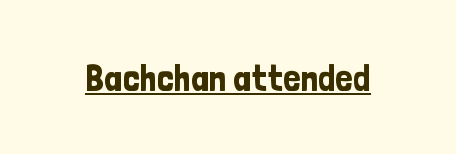
The image shows 38 px condensed sans-serif type, upright; set normal letter spacing, underlined; low stroke contrast and a medium x-height.
